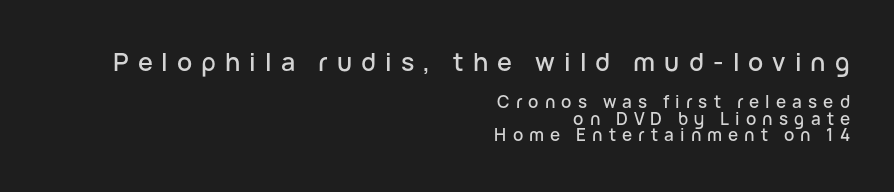
Q: Is the text italic (slanted)? A: No, it is upright.
Q: Is the text underlined? A: No.
Q: How is the paragraph aligned? A: Right-aligned.
Q: Is the spacing between letters normal or unusually wide? A: Unusually wide.
Q: Is the spacing between lines tight, normal or loose? A: Tight.
Q: Which block of text is set in a larger size, the first (top) or the second (bottom)? A: The first (top) one.
